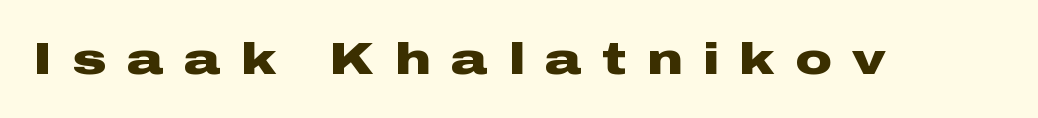
{"serif": "no", "italic": "no", "bold": "yes", "weight": "heavy", "width": "wide", "stroke_contrast": "low", "x_height": "medium", "monospaced": "no", "underline": "no", "letter_spacing": "wide", "letter_spacing_em": 0.46, "glyph_px": 45}
